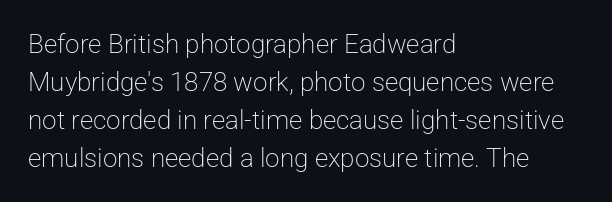
Visually the block forms a straight wall on the left and a jagged coastline on the right. Caption: standard tracking, unaltered. The type sits square on the baseline with zero lean. Weight: not bold — regular or lighter.
